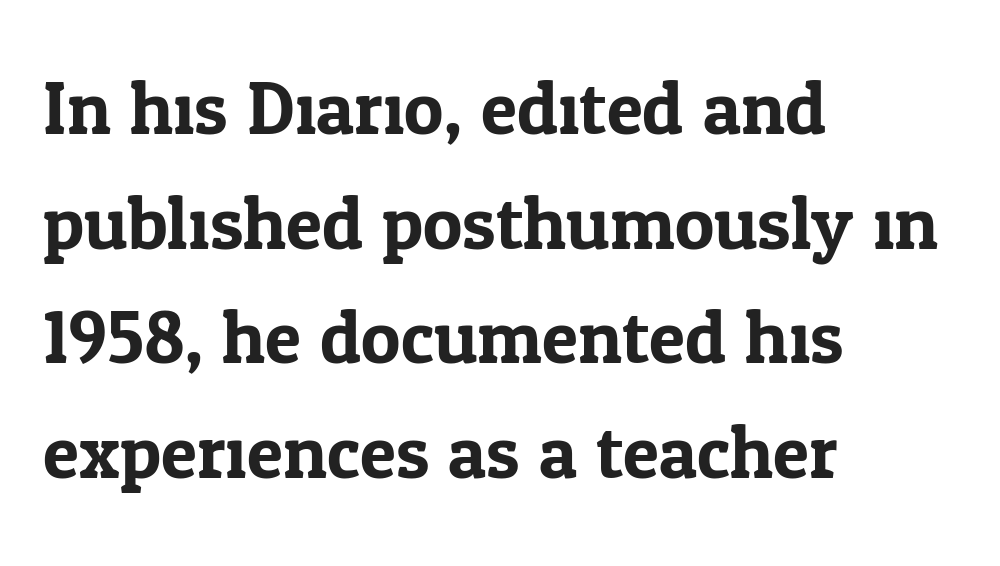
Q: Is the text italic (slanted)? A: No, it is upright.
Q: Is the typeface a serif or a sans-serif typeface? A: Serif.
Q: Is the text underlined? A: No.
Q: How is the paragraph aligned? A: Left-aligned.
Q: Is the spacing between letters normal or unusually wide? A: Normal.
Q: Is the spacing between lines tight, normal or loose? A: Normal.
Q: Width (condensed, normal, or wide)? A: Normal.
Q: Stroke contrast? A: Low.
Q: x-height? A: Medium.
Q: Monospaced? A: No.
